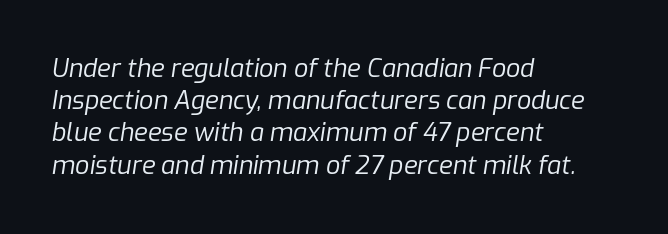
Glyph-to-glyph distance matches everyday printed text. Is the stroke heavy? The answer is a plain regular-or-lighter. Notice how the passage keeps a crisp vertical edge on the left only. Descender tails drop into unmarked territory. In terms of leading, this rendering sits right in the middle.
